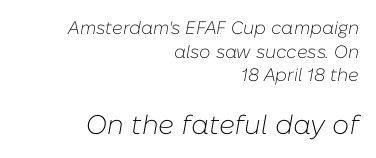
Q: Is the text bold? A: No.
Q: Is the text italic (slanted)? A: Yes, it leans right by about 10 degrees.
Q: Is the text underlined? A: No.
Q: How is the paragraph aligned? A: Right-aligned.
Q: Is the spacing between letters normal or unusually wide? A: Normal.
Q: Is the spacing between lines tight, normal or loose? A: Normal.
Q: Which block of text is set in a larger size, the first (top) or the second (bottom)? A: The second (bottom) one.
